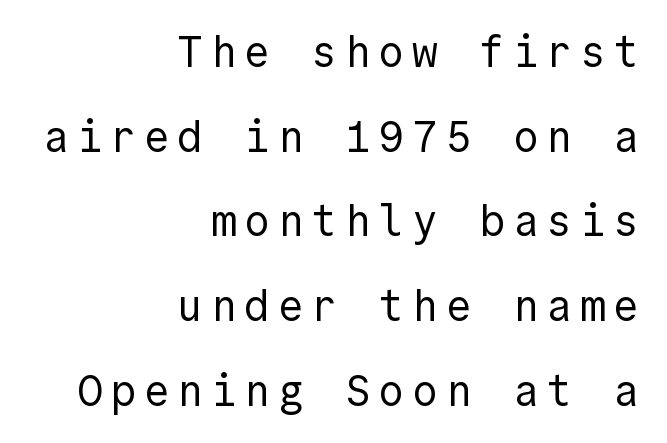
Regarding serifs, this sample does without them. Weight: regular or lighter. The text block is weighted toward the right margin, trailing off unevenly leftward. Upright lettering throughout.
